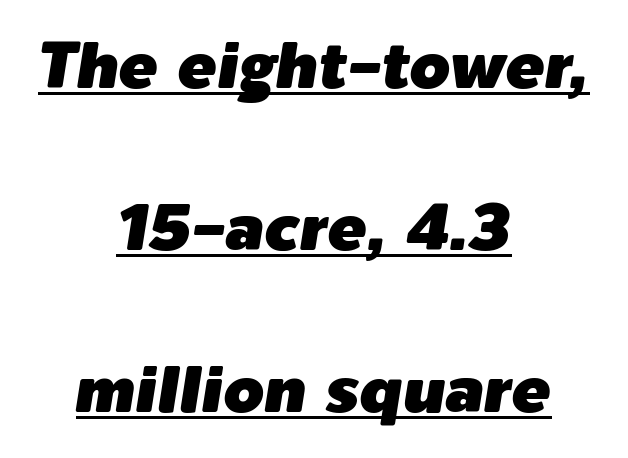
{"italic": "yes", "lean": "right", "slant_degrees": 9, "width": "normal", "stroke_contrast": "low", "x_height": "medium", "monospaced": "no", "underline": "yes", "align": "center", "line_spacing": "loose", "line_spacing_ratio": 2.49, "letter_spacing": "normal", "letter_spacing_em": 0.0, "glyph_px": 65}
